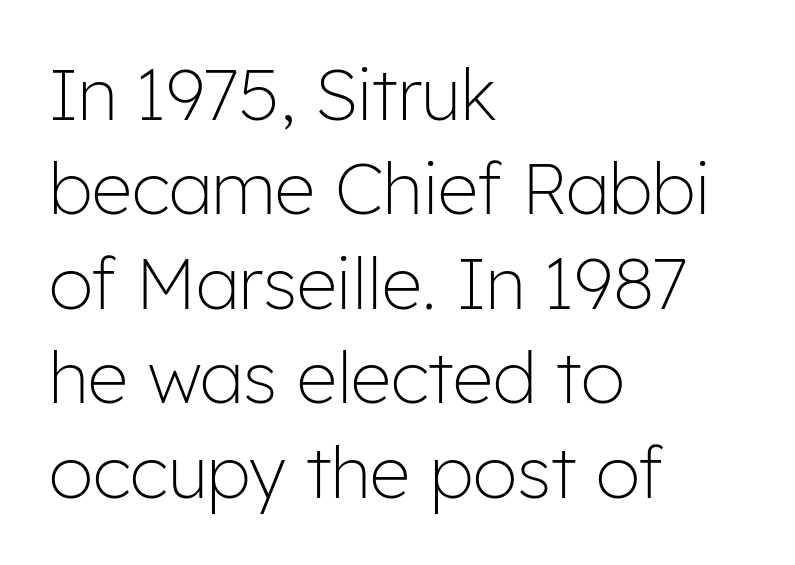
Typeset ragged right — the left edge is the straight one. Reading down the column, the eye jumps a familiar distance to each next line. Clear beneath every line of the passage. What stands out about the letter spacing? Nothing — it is the standard amount. The strokes are not fattened; the text isn't bold. You can tell from the bare stems that sans-serif type was used.
